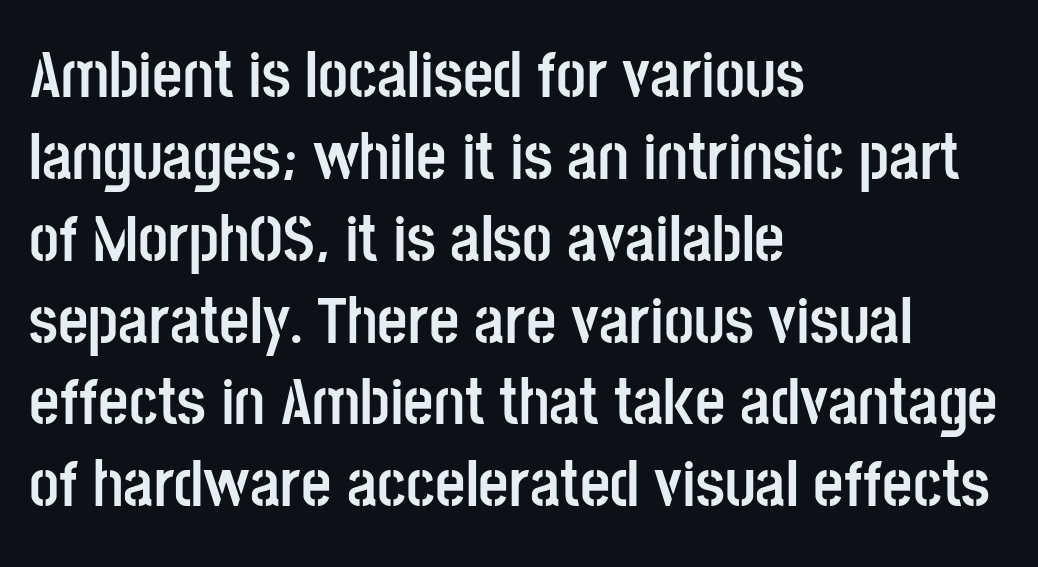
Q: Is the text bold? A: Yes.
Q: Is the text italic (slanted)? A: No, it is upright.
Q: Is the typeface a serif or a sans-serif typeface? A: Sans-serif.
Q: Is the text underlined? A: No.
Q: How is the paragraph aligned? A: Left-aligned.
Q: Is the spacing between letters normal or unusually wide? A: Normal.
Q: Width (condensed, normal, or wide)? A: Condensed.
Q: Stroke contrast? A: Low.
Q: x-height? A: Large.
Q: Monospaced? A: No.
